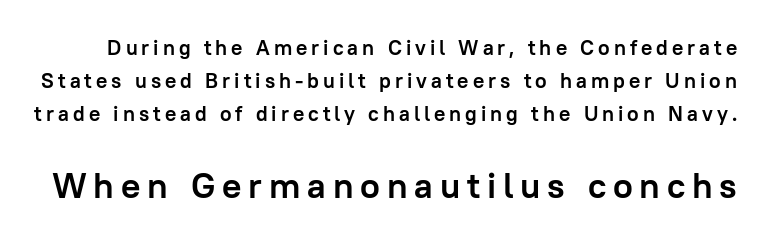
{"serif": "no", "italic": "no", "bold": "yes", "weight": "semibold", "width": "normal", "stroke_contrast": "low", "x_height": "medium", "monospaced": "no", "underline": "no", "line_spacing": "normal", "line_spacing_ratio": 1.58, "larger_block": "second", "size_ratio": 1.71, "glyph_px": 36}
